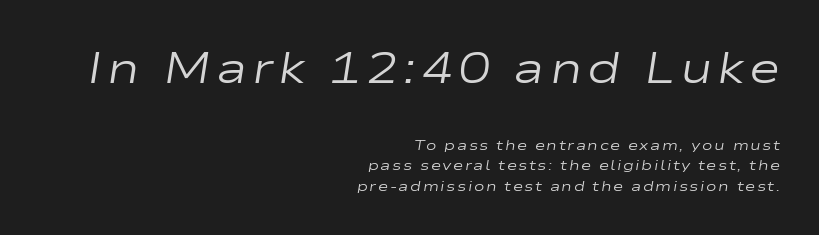
{"italic": "yes", "lean": "right", "slant_degrees": 9, "bold": "no", "weight": "regular", "width": "wide", "stroke_contrast": "low", "x_height": "medium", "monospaced": "no", "underline": "no", "align": "right", "line_spacing": "normal", "line_spacing_ratio": 1.44, "larger_block": "first", "size_ratio": 3.07, "glyph_px": 43}
